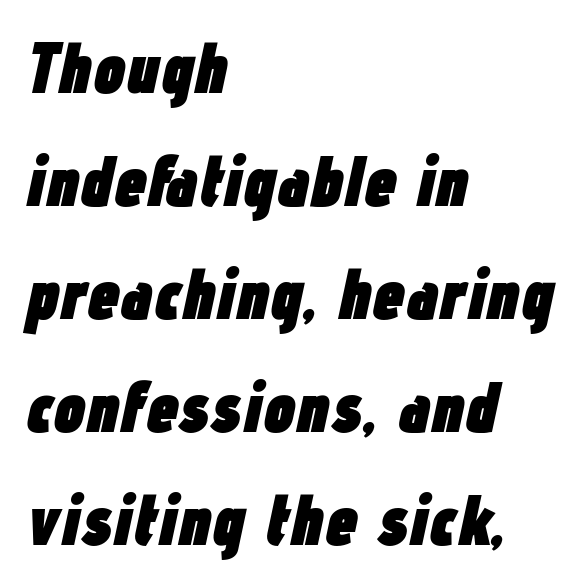
{"italic": "yes", "lean": "right", "slant_degrees": 12, "bold": "yes", "weight": "heavy", "width": "condensed", "stroke_contrast": "low", "x_height": "medium", "monospaced": "no", "underline": "no", "align": "left", "line_spacing": "normal", "line_spacing_ratio": 1.57, "letter_spacing": "normal", "letter_spacing_em": 0.0, "glyph_px": 72}
